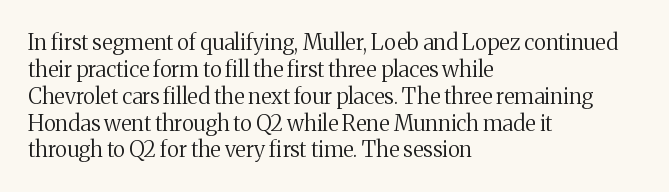
The image shows 22 px text type, upright; set left-aligned, line spacing 1.22x, normal letter spacing, not underlined.
